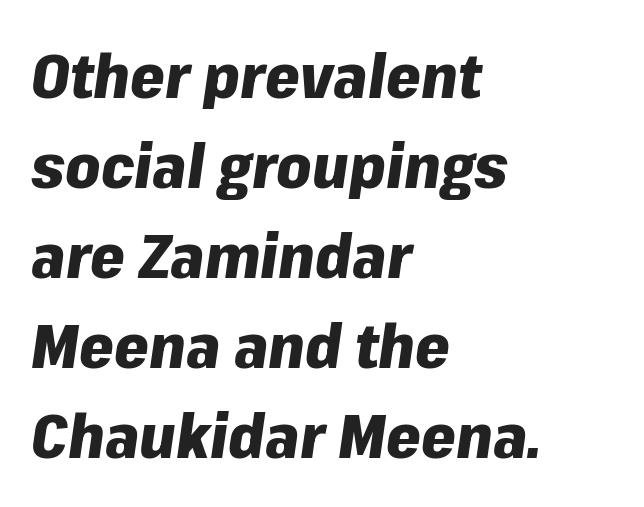
Looks like regular typesetting: each glyph gets only the width it needs. The letters sit at their default tracking, neither squeezed nor spread. Evenly set lines give the paragraph a standard silhouette. Does the lettering tilt? It does — this is italic. Caption: bold face, heavy strokes.
